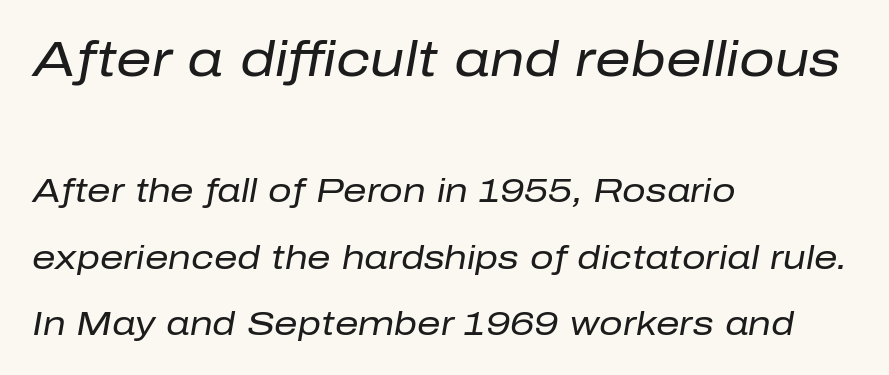
Q: Is the text bold? A: No.
Q: Is the text italic (slanted)? A: Yes, it leans right by about 10 degrees.
Q: Is the text underlined? A: No.
Q: How is the paragraph aligned? A: Left-aligned.
Q: Is the spacing between letters normal or unusually wide? A: Normal.
Q: Is the spacing between lines tight, normal or loose? A: Loose.
Q: Which block of text is set in a larger size, the first (top) or the second (bottom)? A: The first (top) one.
Q: Width (condensed, normal, or wide)? A: Normal.
Q: Stroke contrast? A: Low.
Q: x-height? A: Medium.
Q: Monospaced? A: No.
